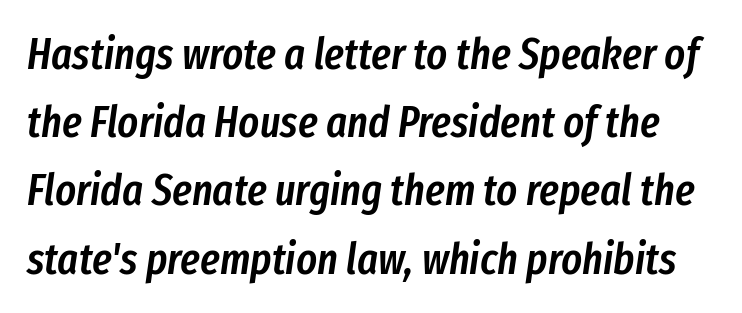
{"italic": "yes", "lean": "right", "slant_degrees": 8, "bold": "semi", "weight": "semibold", "width": "condensed", "stroke_contrast": "low", "x_height": "medium", "monospaced": "no", "underline": "no", "line_spacing": "normal", "line_spacing_ratio": 1.55, "letter_spacing": "normal", "letter_spacing_em": 0.0, "glyph_px": 44}
